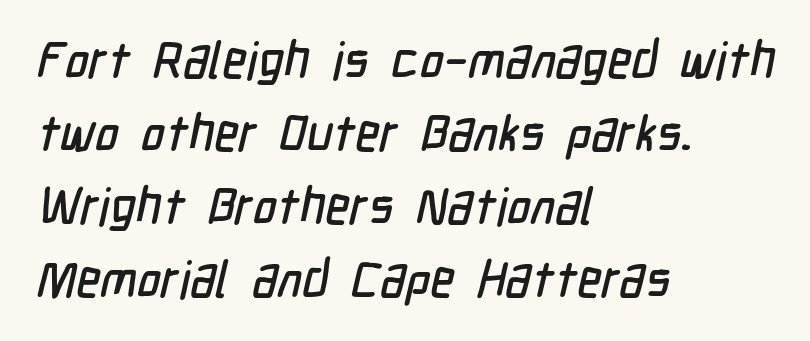
{"serif": "no", "width": "condensed", "stroke_contrast": "low", "x_height": "medium", "monospaced": "no", "underline": "no", "align": "left", "line_spacing": "normal", "line_spacing_ratio": 1.43, "letter_spacing": "normal", "letter_spacing_em": 0.0, "glyph_px": 51}
